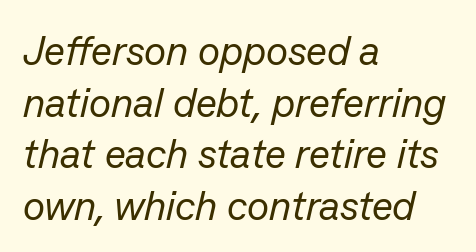
Q: Is the text bold? A: No.
Q: Is the text italic (slanted)? A: Yes, it leans right by about 13 degrees.
Q: Is the text underlined? A: No.
Q: How is the paragraph aligned? A: Left-aligned.
Q: Is the spacing between letters normal or unusually wide? A: Normal.
Q: Is the spacing between lines tight, normal or loose? A: Normal.
Q: Width (condensed, normal, or wide)? A: Normal.
Q: Stroke contrast? A: Low.
Q: x-height? A: Medium.
Q: Monospaced? A: No.
